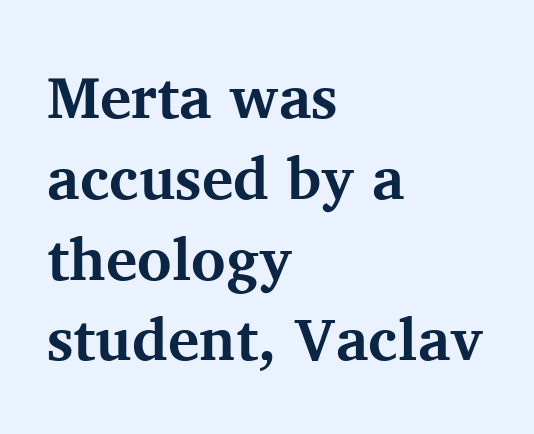
The image shows 59 px bold serif type, upright; set left-aligned, normal line spacing (1.37x), normal letter spacing, not underlined; medium stroke contrast and a medium x-height.
